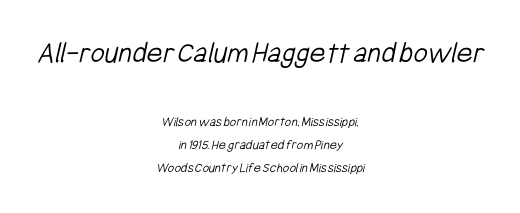
{"serif": "no", "bold": "no", "weight": "light", "width": "condensed", "stroke_contrast": "low", "x_height": "medium", "monospaced": "no", "underline": "no", "align": "center", "line_spacing": "normal", "line_spacing_ratio": 1.67, "letter_spacing": "normal", "letter_spacing_em": 0.0, "larger_block": "first", "size_ratio": 2.21, "glyph_px": 31}
